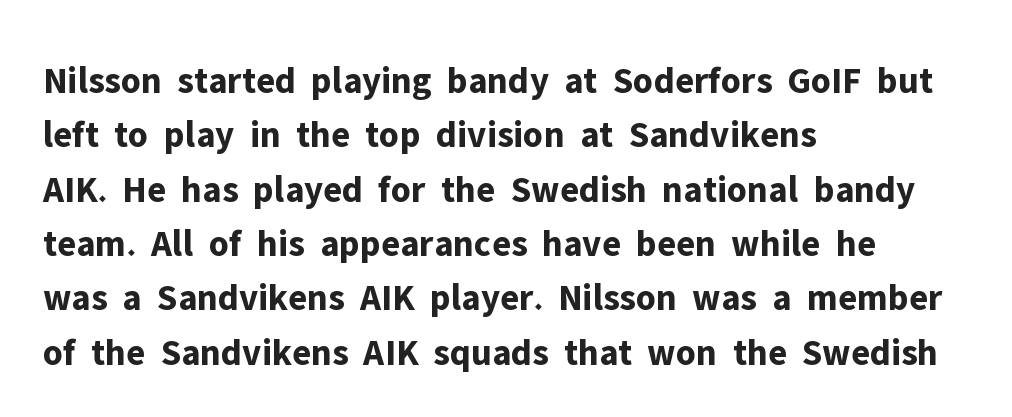
Note the varied advance widths — an 'i' is clearly narrower than an 'm'. The passage is arranged the way most books set body copy — flush left. You can tell from the bare stems that sans-serif type was used. Characters remain perfectly vertical along every line.
